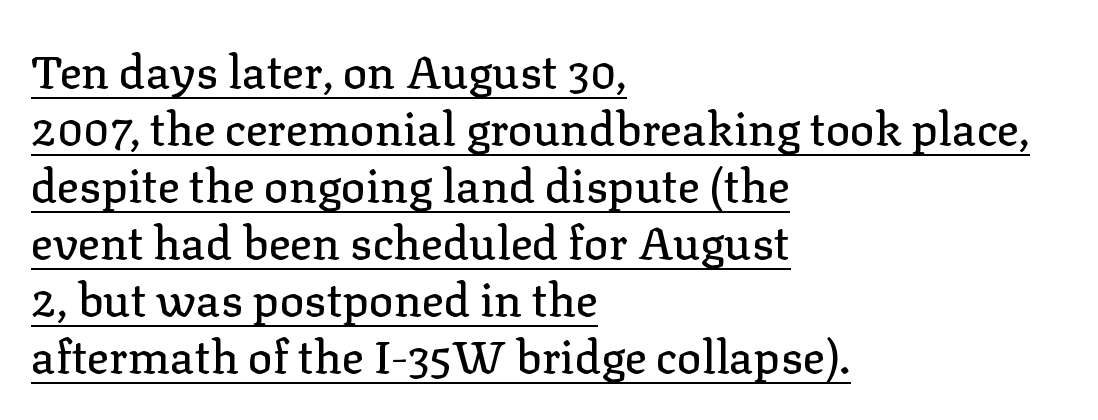
The image shows 46 px serif type, upright; set left-aligned, line spacing 1.24x, normal letter spacing, underlined; low stroke contrast and a medium x-height.
